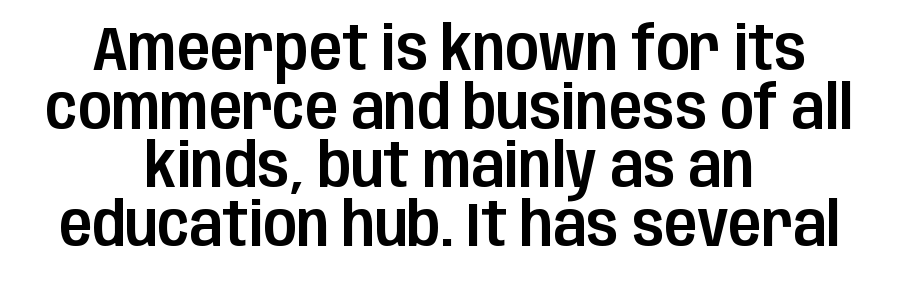
Leading: reduced. No word sits above an underline. A typesetter would call this zero additional tracking. Are there feet on the stems? There aren't — it's a sans. Varying glyph widths throughout — classic text-font behaviour.
